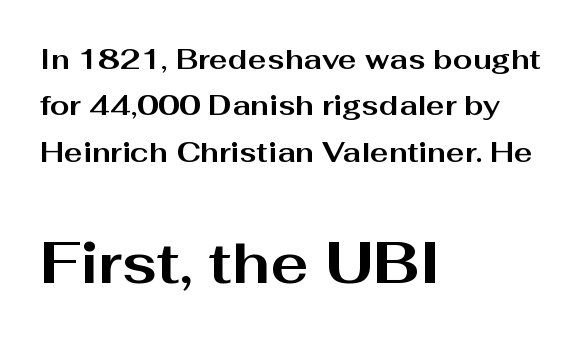
Every row of glyphs begins at an identical x-position on the left. Spacing between characters is what you'd get straight out of the box. A sans-serif font was chosen for this passage. Every letter is thick-stroked: bold, no question. The font's upright variant was chosen for this text.
